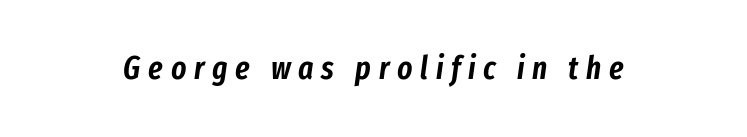
Spacing verdict: proportional, widths tailored to each character. Looking at the ascenders, they clearly lean. Display-style spreading of the glyphs; the letterfit is very open. This rendering features lettering with no underline.
